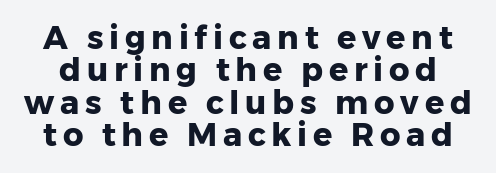
Q: Is the text bold? A: Yes.
Q: Is the text italic (slanted)? A: No, it is upright.
Q: Is the typeface a serif or a sans-serif typeface? A: Sans-serif.
Q: Is the text underlined? A: No.
Q: Is the spacing between lines tight, normal or loose? A: Tight.
Q: Width (condensed, normal, or wide)? A: Normal.
Q: Stroke contrast? A: Low.
Q: x-height? A: Medium.
Q: Monospaced? A: No.
